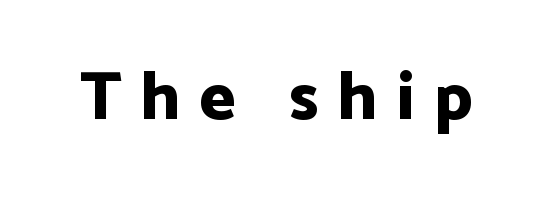
Q: Is the text bold? A: Yes.
Q: Is the text italic (slanted)? A: No, it is upright.
Q: Is the typeface a serif or a sans-serif typeface? A: Sans-serif.
Q: Is the text underlined? A: No.
Q: Is the spacing between letters normal or unusually wide? A: Unusually wide.
Q: Width (condensed, normal, or wide)? A: Normal.
Q: Stroke contrast? A: Low.
Q: x-height? A: Medium.
Q: Monospaced? A: No.
